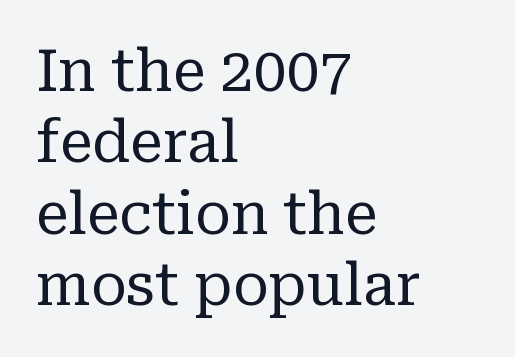
The image shows 59 px regular-weight serif type, upright; set left-aligned, line spacing 1.21x, normal letter spacing, not underlined; low stroke contrast and a medium x-height.
